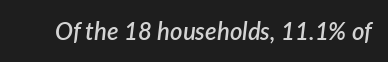
Q: Is the text bold? A: Semi-bold.
Q: Is the text italic (slanted)? A: Yes, it leans right by about 7 degrees.
Q: Is the text underlined? A: No.
Q: Is the spacing between letters normal or unusually wide? A: Normal.
